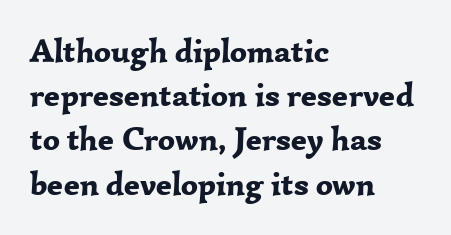
The image shows 33 px bold serif type, upright; set left-aligned, normal line spacing (1.34x), normal letter spacing, not underlined; low stroke contrast and a medium x-height.
